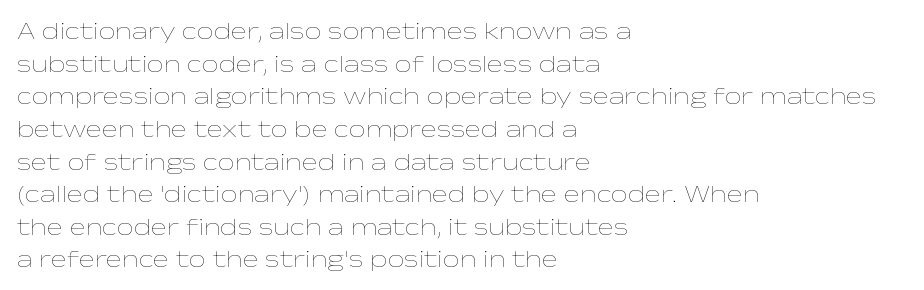
{"italic": "no", "bold": "no", "underline": "no", "align": "left", "line_spacing": "normal", "line_spacing_ratio": 1.36, "letter_spacing": "normal", "letter_spacing_em": 0.0, "glyph_px": 24}
